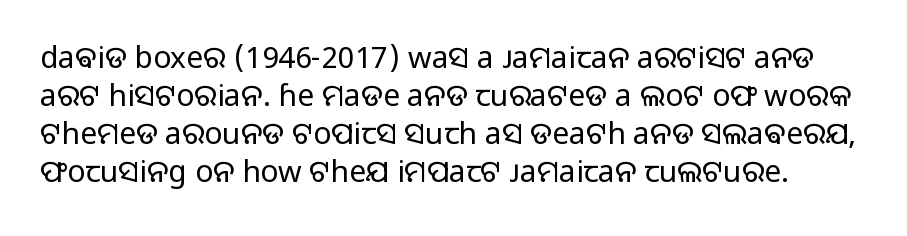
These lines are composed in type without serifs. Rows of type keep a routine distance in the vertical direction. The line texture is even and compact thanks to regular tracking. Check under the words: just untouched page. Quick note: not italic, upright. Is the stroke heavy? The answer is a plain regular-or-lighter.
